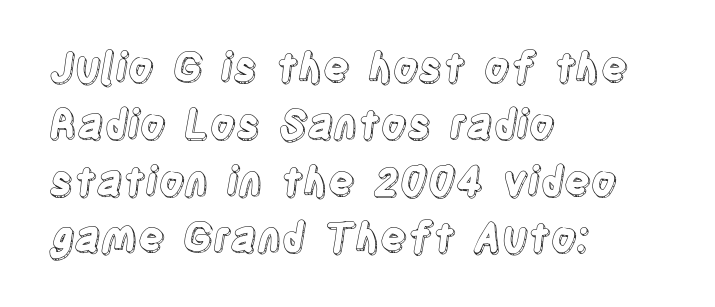
The image shows 40 px condensed type; set left-aligned, normal line spacing (1.42x), normal letter spacing, not underlined; a large x-height.
